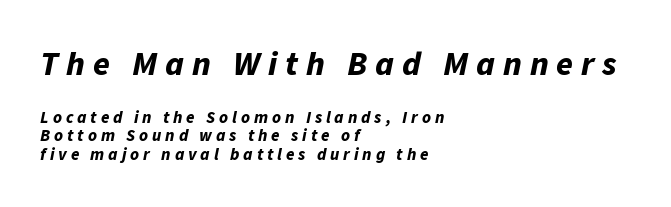
The image shows 34 px bold type, italic (leaning right); set left-aligned, tight line spacing (1.1x), unusually wide letter spacing (+0.23 em), not underlined; the first (top) block is 2.0x larger; low stroke contrast and a medium x-height.
